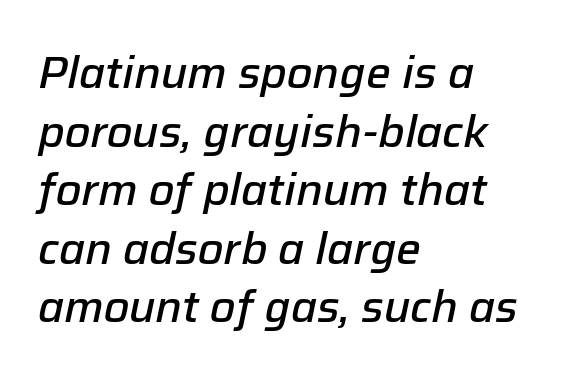
{"italic": "yes", "lean": "right", "slant_degrees": 12, "bold": "semi", "weight": "semibold", "width": "normal", "stroke_contrast": "low", "x_height": "medium", "monospaced": "no", "underline": "no", "align": "left", "line_spacing": "normal", "line_spacing_ratio": 1.33, "letter_spacing": "normal", "letter_spacing_em": 0.0, "glyph_px": 44}
